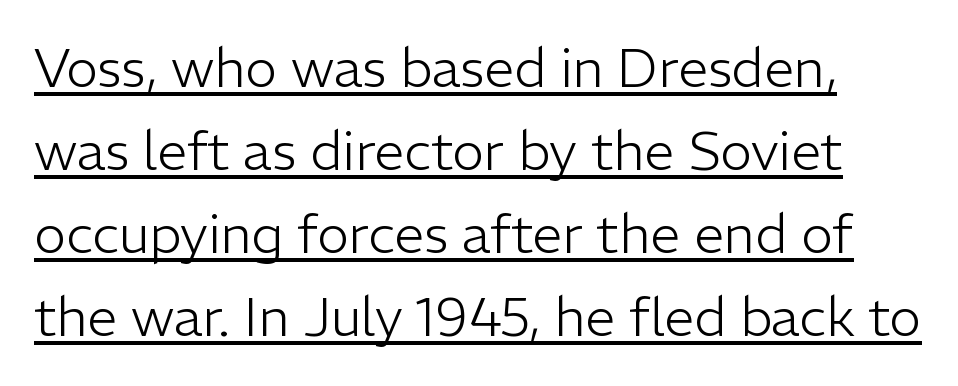
The image shows 54 px light sans-serif type, upright; set normal line spacing (1.54x), normal letter spacing, underlined; low stroke contrast and a medium x-height.
